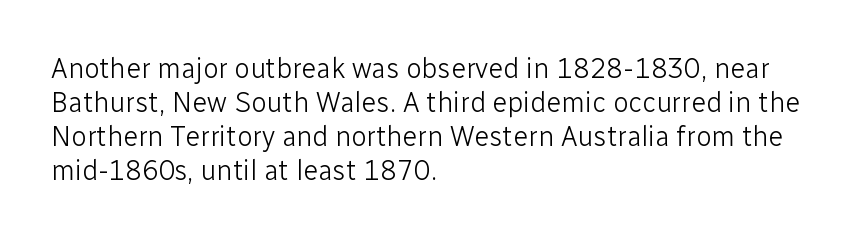
Q: Is the text bold? A: No.
Q: Is the text italic (slanted)? A: No, it is upright.
Q: Is the typeface a serif or a sans-serif typeface? A: Sans-serif.
Q: Is the text underlined? A: No.
Q: How is the paragraph aligned? A: Left-aligned.
Q: Is the spacing between letters normal or unusually wide? A: Normal.
Q: Width (condensed, normal, or wide)? A: Normal.
Q: Stroke contrast? A: Low.
Q: x-height? A: Medium.
Q: Monospaced? A: No.
